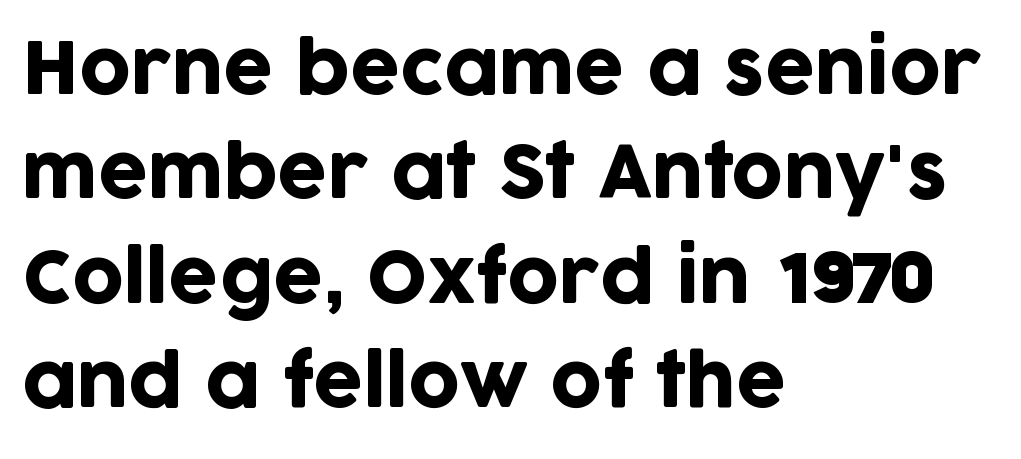
{"serif": "no", "italic": "no", "width": "normal", "stroke_contrast": "low", "x_height": "large", "monospaced": "no", "underline": "no", "align": "left", "line_spacing": "normal", "line_spacing_ratio": 1.47, "letter_spacing": "normal", "letter_spacing_em": 0.0, "glyph_px": 71}
